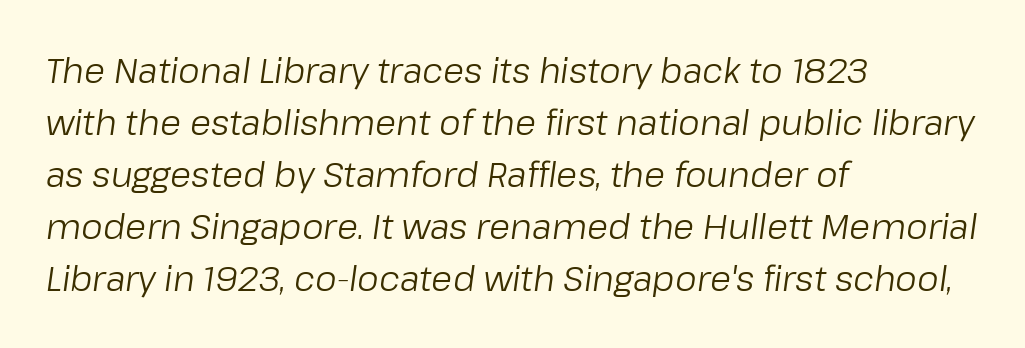
Q: Is the text bold? A: No.
Q: Is the text italic (slanted)? A: Yes, it leans right by about 8 degrees.
Q: Is the text underlined? A: No.
Q: How is the paragraph aligned? A: Left-aligned.
Q: Is the spacing between letters normal or unusually wide? A: Normal.
Q: Is the spacing between lines tight, normal or loose? A: Normal.
Q: Width (condensed, normal, or wide)? A: Normal.
Q: Stroke contrast? A: Low.
Q: x-height? A: Medium.
Q: Monospaced? A: No.
